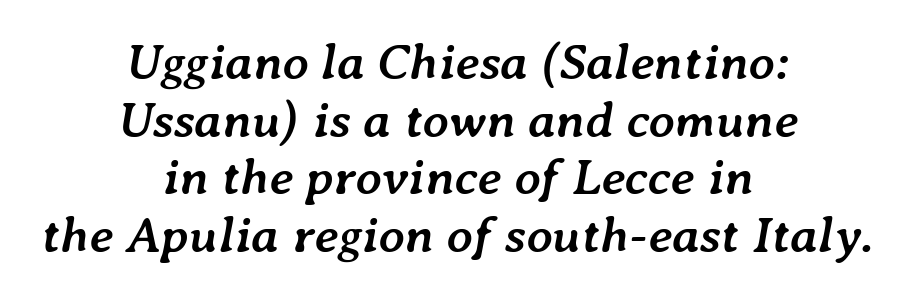
The image shows 51 px semibold type, italic (leaning right); set centered, tight line spacing (1.13x), normal letter spacing, not underlined; low stroke contrast and a medium x-height.
